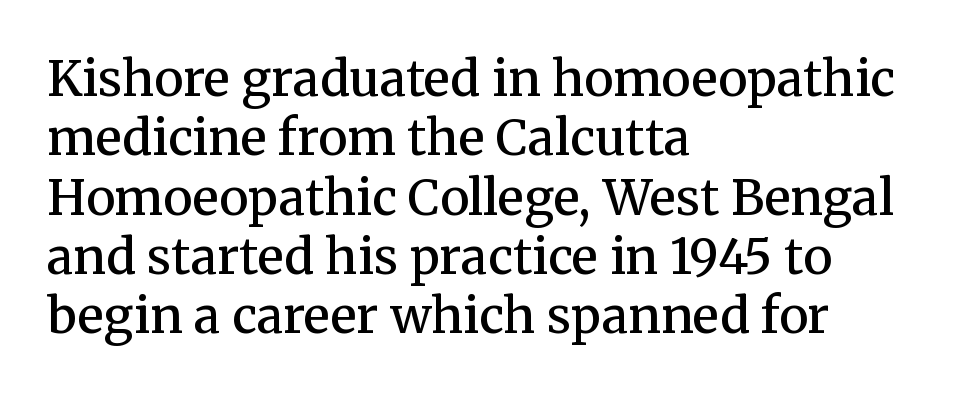
Q: Is the text bold? A: Semi-bold.
Q: Is the text italic (slanted)? A: No, it is upright.
Q: Is the typeface a serif or a sans-serif typeface? A: Serif.
Q: Is the text underlined? A: No.
Q: How is the paragraph aligned? A: Left-aligned.
Q: Is the spacing between letters normal or unusually wide? A: Normal.
Q: Width (condensed, normal, or wide)? A: Normal.
Q: Stroke contrast? A: Medium.
Q: x-height? A: Medium.
Q: Monospaced? A: No.
